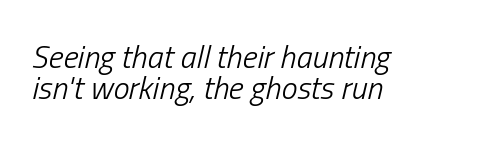
{"italic": "yes", "lean": "right", "slant_degrees": 13, "bold": "no", "weight": "light", "width": "condensed", "stroke_contrast": "low", "x_height": "medium", "monospaced": "no", "underline": "no", "align": "left", "line_spacing": "tight", "line_spacing_ratio": 0.98, "letter_spacing": "normal", "letter_spacing_em": 0.0, "glyph_px": 32}
